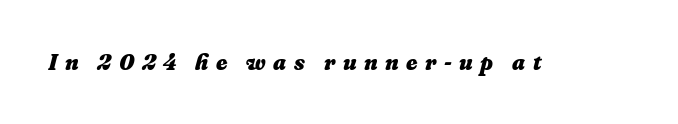
The image shows 22 px bold type, italic (leaning right); set unusually wide letter spacing (+0.34 em), not underlined.
